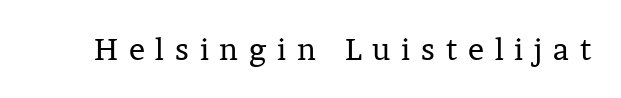
Q: Is the text bold? A: No.
Q: Is the text italic (slanted)? A: No, it is upright.
Q: Is the typeface a serif or a sans-serif typeface? A: Serif.
Q: Is the text underlined? A: No.
Q: Is the spacing between letters normal or unusually wide? A: Unusually wide.
Q: Width (condensed, normal, or wide)? A: Normal.
Q: Stroke contrast? A: Low.
Q: x-height? A: Medium.
Q: Monospaced? A: No.
